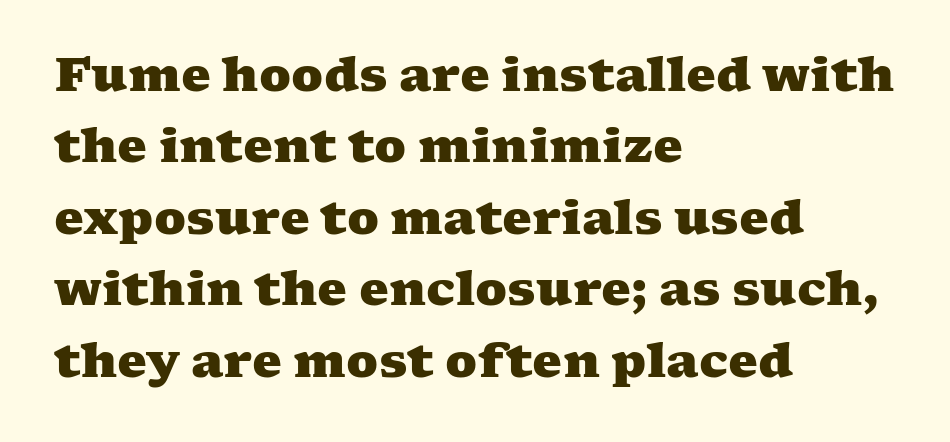
{"serif": "yes", "bold": "yes", "weight": "heavy", "width": "wide", "stroke_contrast": "medium", "x_height": "medium", "monospaced": "no", "underline": "no", "align": "left", "line_spacing": "normal", "line_spacing_ratio": 1.52, "letter_spacing": "normal", "letter_spacing_em": 0.0, "glyph_px": 47}
